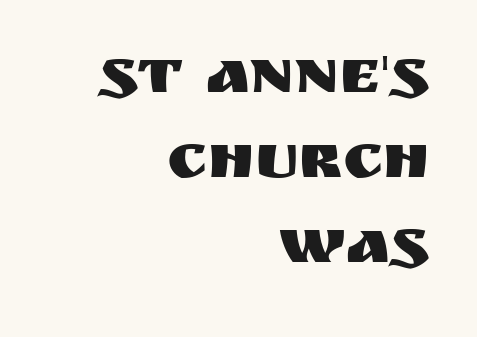
{"serif": "no", "italic": "no", "width": "normal", "stroke_contrast": "medium", "x_height": "large", "monospaced": "no", "underline": "no", "align": "right", "line_spacing": "normal", "line_spacing_ratio": 1.35, "letter_spacing": "normal", "letter_spacing_em": 0.0, "glyph_px": 63}
